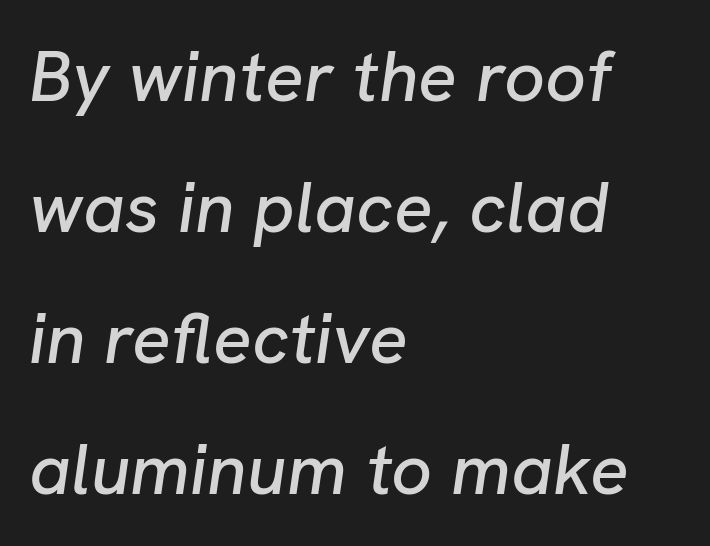
The image shows 72 px text type, italic (leaning right); set left-aligned, line spacing 1.82x, normal letter spacing, not underlined; low stroke contrast and a medium x-height.
